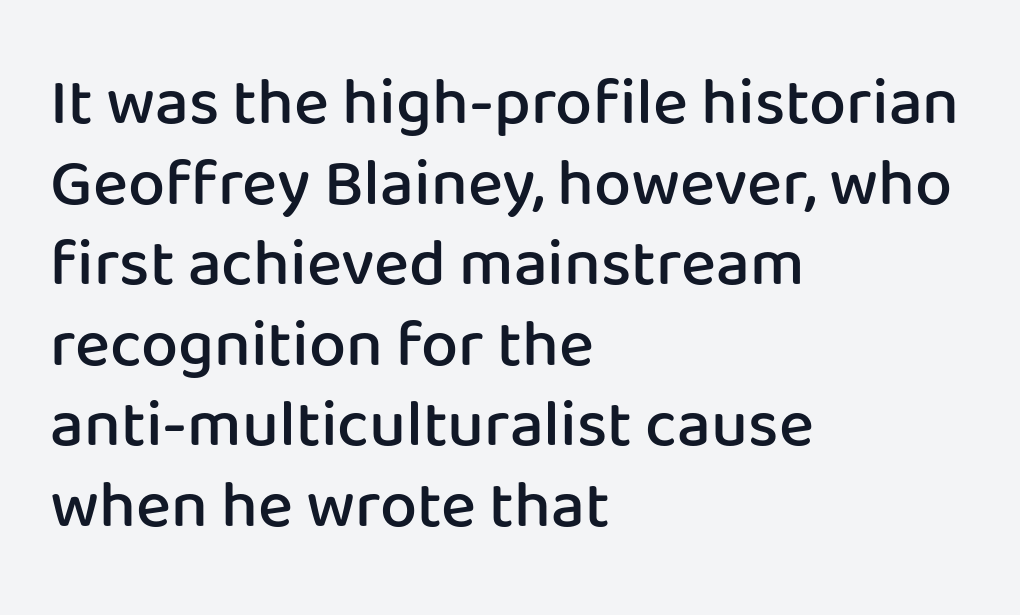
{"serif": "no", "italic": "no", "bold": "semi", "weight": "semibold", "width": "normal", "stroke_contrast": "low", "x_height": "medium", "monospaced": "no", "underline": "no", "align": "left", "line_spacing_ratio": 1.22, "letter_spacing": "normal", "letter_spacing_em": 0.0, "glyph_px": 66}
